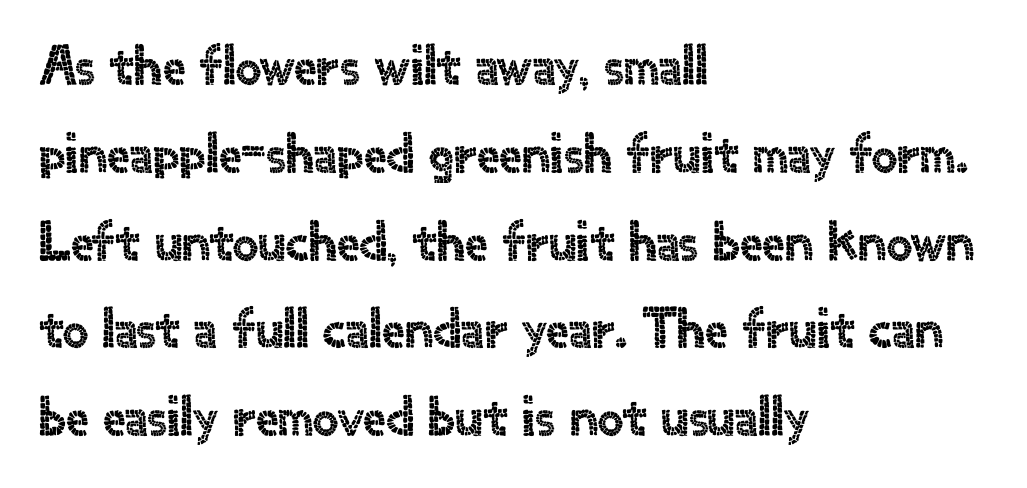
{"serif": "no", "italic": "no", "width": "normal", "x_height": "small", "monospaced": "no", "underline": "no", "align": "left", "line_spacing": "normal", "line_spacing_ratio": 1.54, "letter_spacing": "normal", "letter_spacing_em": 0.0, "glyph_px": 57}
